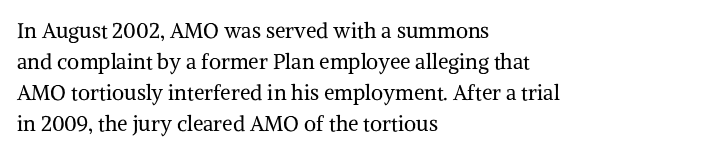
Q: Is the text bold? A: No.
Q: Is the text italic (slanted)? A: No, it is upright.
Q: Is the text underlined? A: No.
Q: How is the paragraph aligned? A: Left-aligned.
Q: Is the spacing between letters normal or unusually wide? A: Normal.
Q: Is the spacing between lines tight, normal or loose? A: Normal.
